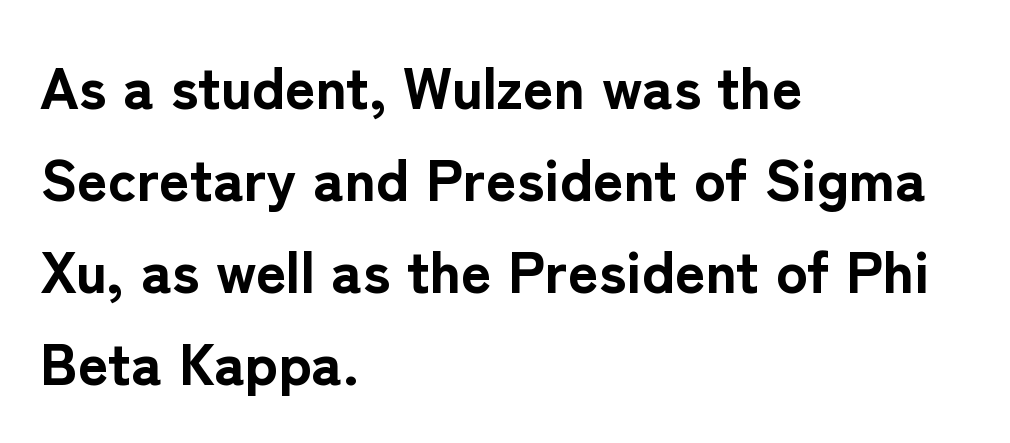
Is there much room between lines? A standard amount, neither cramped nor airy. The compositor pushed each line to the left boundary. Nothing sits at the stroke ends, so this counts as sans-serif. Typographic density is high because the face is bold.
